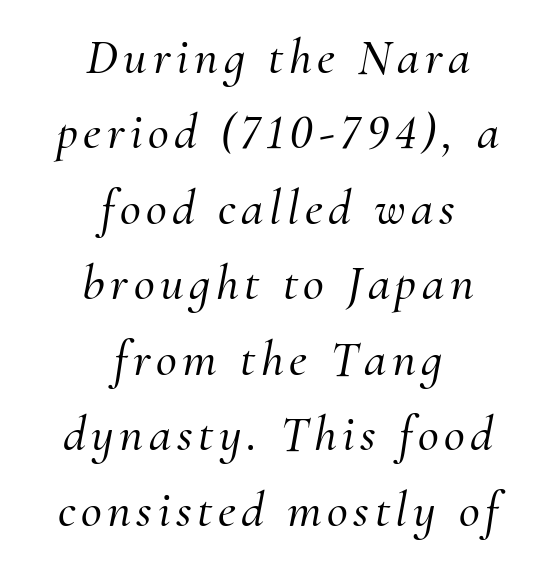
{"serif": "yes", "italic": "yes", "lean": "right", "slant_degrees": 10, "width": "normal", "stroke_contrast": "medium", "x_height": "small", "monospaced": "no", "underline": "no", "align": "center", "line_spacing": "normal", "line_spacing_ratio": 1.48, "glyph_px": 51}
